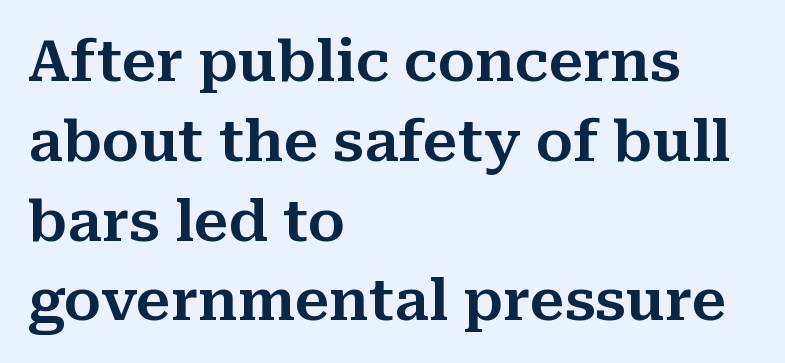
Q: Is the text italic (slanted)? A: No, it is upright.
Q: Is the typeface a serif or a sans-serif typeface? A: Serif.
Q: Is the text underlined? A: No.
Q: How is the paragraph aligned? A: Left-aligned.
Q: Is the spacing between letters normal or unusually wide? A: Normal.
Q: Is the spacing between lines tight, normal or loose? A: Normal.
Q: Width (condensed, normal, or wide)? A: Normal.
Q: Stroke contrast? A: Medium.
Q: x-height? A: Medium.
Q: Monospaced? A: No.
